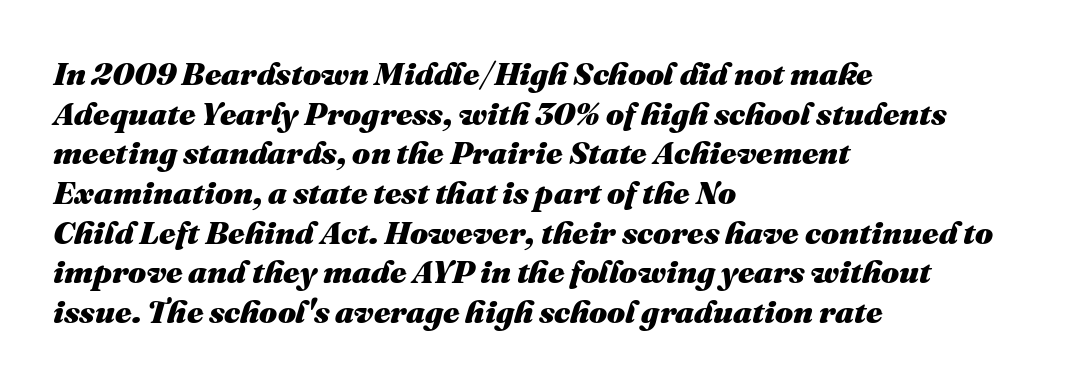
Q: Is the text bold? A: Yes.
Q: Is the text italic (slanted)? A: Yes, it leans right by about 16 degrees.
Q: Is the text underlined? A: No.
Q: How is the paragraph aligned? A: Left-aligned.
Q: Is the spacing between letters normal or unusually wide? A: Normal.
Q: Width (condensed, normal, or wide)? A: Normal.
Q: Stroke contrast? A: Medium.
Q: x-height? A: Medium.
Q: Monospaced? A: No.
